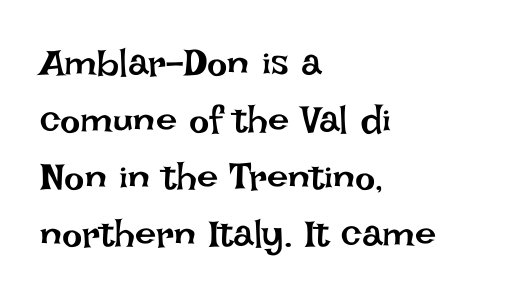
The image shows 38 px regular-weight type, upright; set left-aligned, normal line spacing (1.5x), normal letter spacing, not underlined; low stroke contrast and a large x-height.
